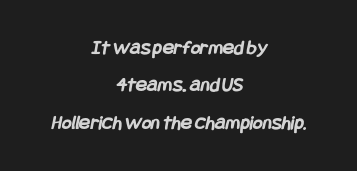
Leftover space on each line is divided equally before and after the words. Bold? Absolutely — the strokes are thick and heavy. A typesetter would call this zero additional tracking. A bare baseline throughout the passage.
